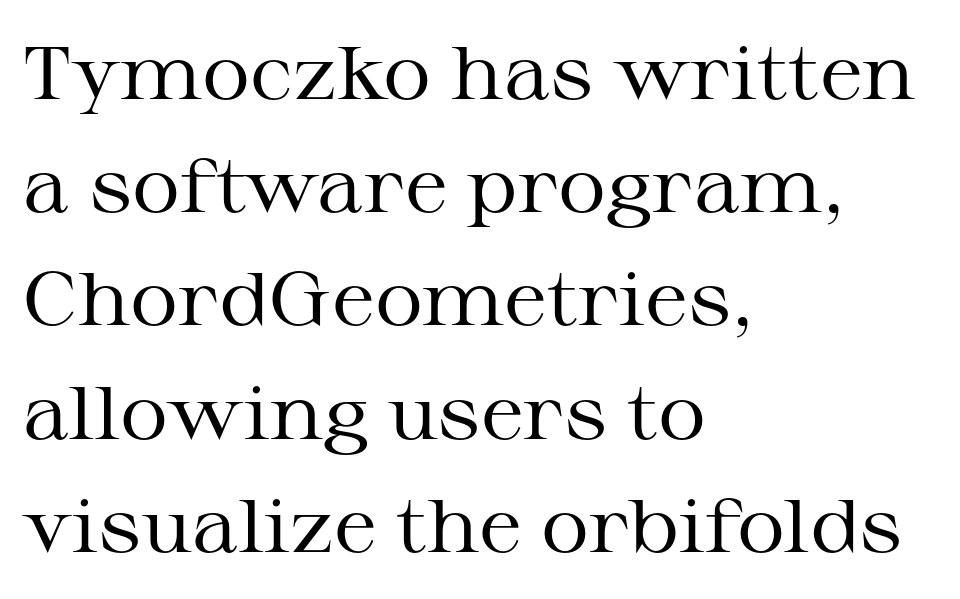
{"serif": "yes", "italic": "no", "bold": "no", "weight": "regular", "width": "wide", "stroke_contrast": "medium", "x_height": "medium", "monospaced": "no", "underline": "no", "align": "left", "line_spacing": "normal", "line_spacing_ratio": 1.51, "letter_spacing": "normal", "letter_spacing_em": 0.0, "glyph_px": 75}
